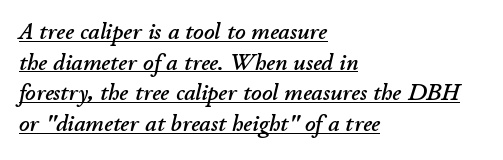
A normal amount of white space separates one row of letters from the next. This rendering leaves character spacing at its baseline value. In CSS terms this would be text-align: left. Somebody hit Ctrl+U on this one — the words are underlined.
